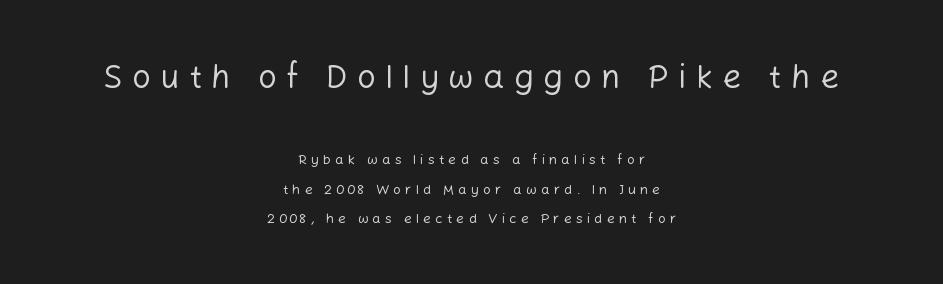
Q: Is the text bold? A: No.
Q: Is the text italic (slanted)? A: No, it is upright.
Q: Is the typeface a serif or a sans-serif typeface? A: Sans-serif.
Q: Is the text underlined? A: No.
Q: How is the paragraph aligned? A: Centered.
Q: Is the spacing between letters normal or unusually wide? A: Unusually wide.
Q: Is the spacing between lines tight, normal or loose? A: Loose.
Q: Which block of text is set in a larger size, the first (top) or the second (bottom)? A: The first (top) one.
Q: Width (condensed, normal, or wide)? A: Normal.
Q: Stroke contrast? A: Low.
Q: x-height? A: Medium.
Q: Monospaced? A: No.
